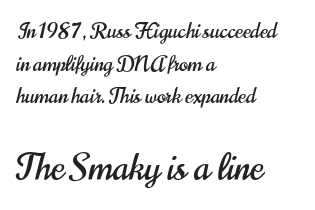
Look at the bottom of the vertical strokes: they stop flat, with no serifs. Which margin do the lines hug? The left one — the right edge is uneven. Caption: standard tracking, unaltered. This sample has the flowing, uneven cadence of proportional lettering. The lower block of text is set noticeably larger than the block above it.
